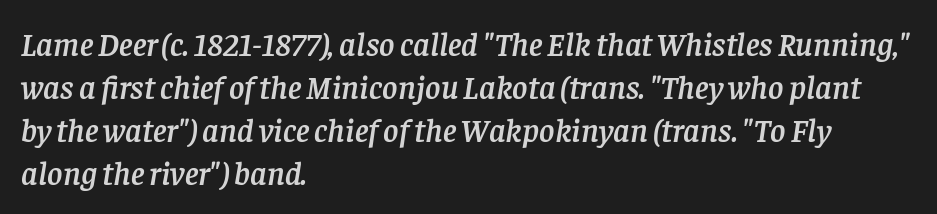
{"serif": "yes", "italic": "yes", "lean": "right", "slant_degrees": 8, "width": "normal", "stroke_contrast": "low", "x_height": "large", "monospaced": "no", "underline": "no", "align": "left", "line_spacing": "normal", "line_spacing_ratio": 1.3, "letter_spacing": "normal", "letter_spacing_em": 0.0, "glyph_px": 33}
